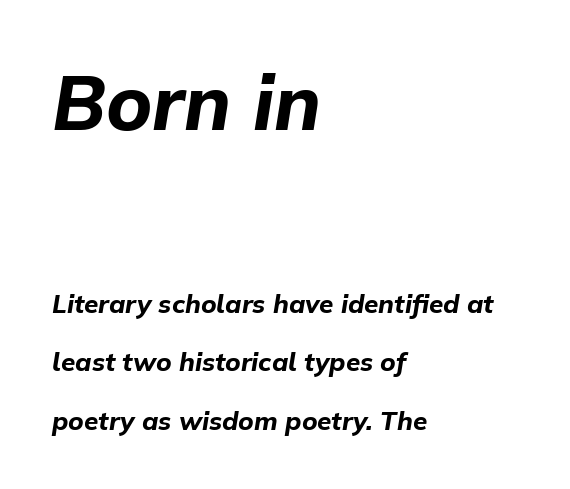
The gap between lines stays unmarked. Vertically, the passage feels expansive, rows floating well apart. Think of a printed novel: that variable character pitch is what you see here. The rendering anchors every line to the left-hand side. If you squint, the top block still reads clearly — it's the larger of the two. Between one letter and the next there's only the usual sliver of space.
